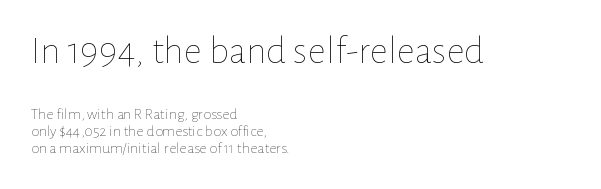
Regarding leading, the lines here are crowded together. Heft: none added — not bold. Nobody touched the tracking dial on this one. The rag falls on the right side of this text block.
